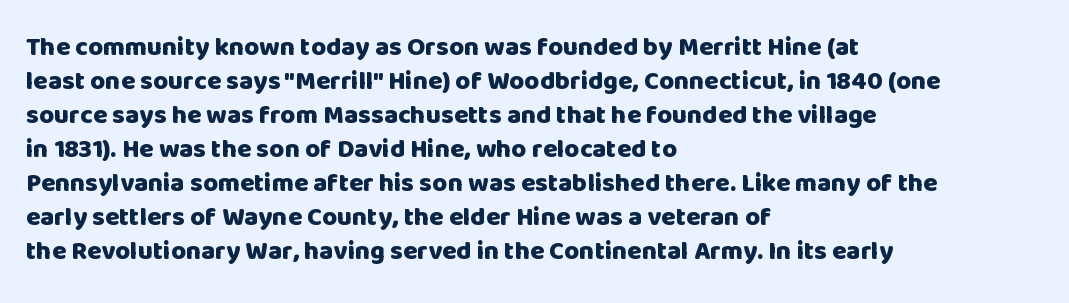
{"italic": "no", "bold": "yes", "underline": "no", "align": "left", "line_spacing": "normal", "line_spacing_ratio": 1.31, "letter_spacing": "normal", "letter_spacing_em": 0.0, "glyph_px": 26}
